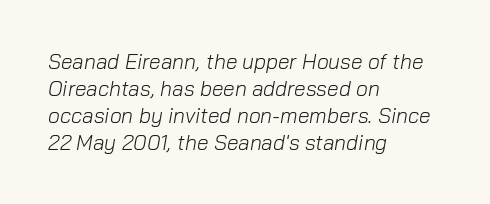
The image shows 21 px text type, italic (leaning right); set left-aligned, normal line spacing (1.28x), normal letter spacing, not underlined.
